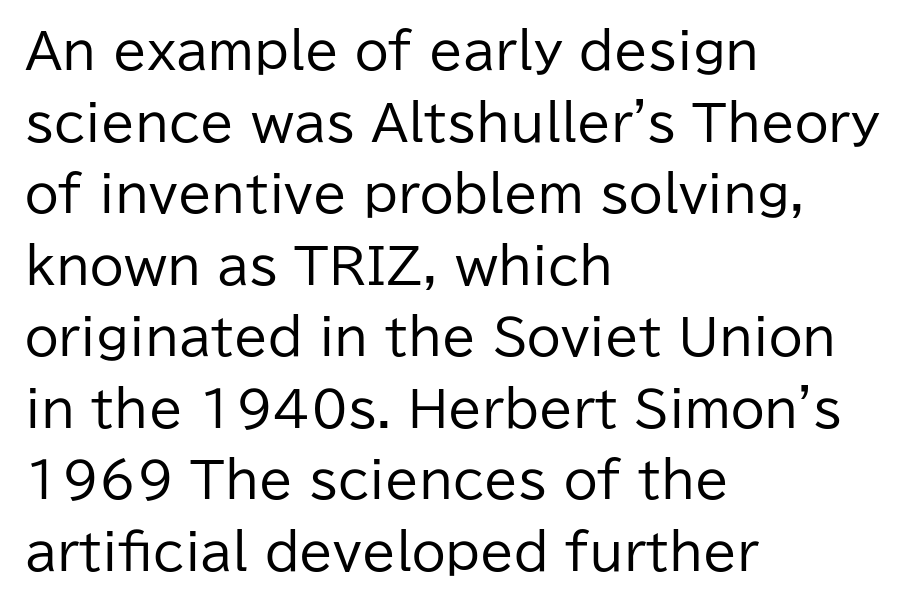
Q: Is the text bold? A: No.
Q: Is the text italic (slanted)? A: No, it is upright.
Q: Is the typeface a serif or a sans-serif typeface? A: Sans-serif.
Q: Is the text underlined? A: No.
Q: How is the paragraph aligned? A: Left-aligned.
Q: Is the spacing between letters normal or unusually wide? A: Normal.
Q: Is the spacing between lines tight, normal or loose? A: Normal.
Q: Width (condensed, normal, or wide)? A: Normal.
Q: Stroke contrast? A: Low.
Q: x-height? A: Medium.
Q: Monospaced? A: No.
